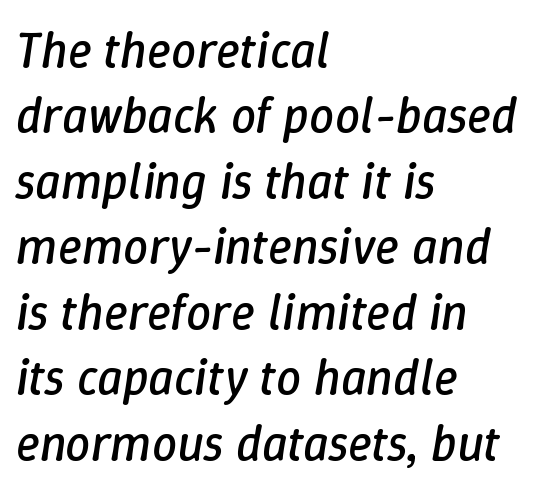
The image shows 50 px regular-weight type, italic (leaning right); set left-aligned, normal line spacing (1.31x), normal letter spacing, not underlined; low stroke contrast and a medium x-height.
